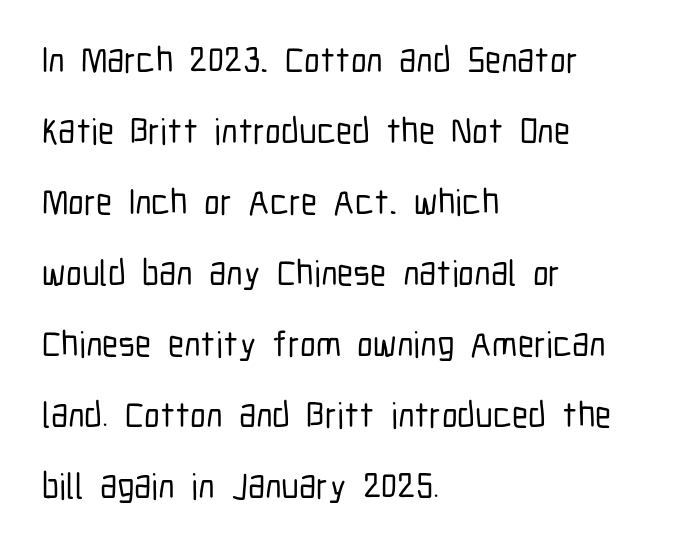
Q: Is the text italic (slanted)? A: No, it is upright.
Q: Is the typeface a serif or a sans-serif typeface? A: Sans-serif.
Q: Is the text underlined? A: No.
Q: How is the paragraph aligned? A: Left-aligned.
Q: Is the spacing between letters normal or unusually wide? A: Normal.
Q: Is the spacing between lines tight, normal or loose? A: Loose.
Q: Width (condensed, normal, or wide)? A: Condensed.
Q: Stroke contrast? A: Low.
Q: x-height? A: Medium.
Q: Monospaced? A: No.
